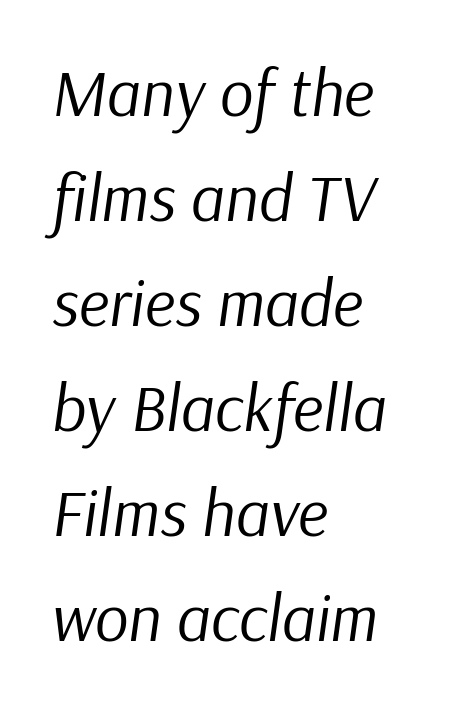
{"italic": "yes", "lean": "right", "slant_degrees": 9, "bold": "no", "weight": "regular", "width": "normal", "stroke_contrast": "low", "x_height": "medium", "monospaced": "no", "underline": "no", "align": "left", "line_spacing": "normal", "line_spacing_ratio": 1.59, "letter_spacing": "normal", "letter_spacing_em": 0.0, "glyph_px": 66}
